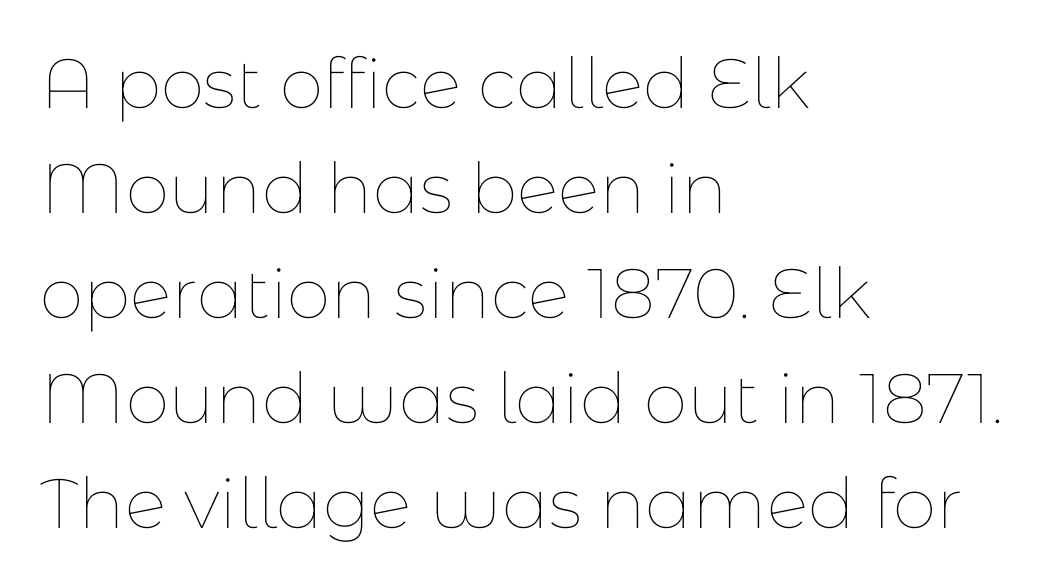
{"italic": "no", "bold": "no", "weight": "thin", "width": "normal", "stroke_contrast": "low", "x_height": "medium", "monospaced": "no", "underline": "no", "align": "left", "line_spacing": "normal", "line_spacing_ratio": 1.5, "letter_spacing": "normal", "letter_spacing_em": 0.0, "glyph_px": 70}
